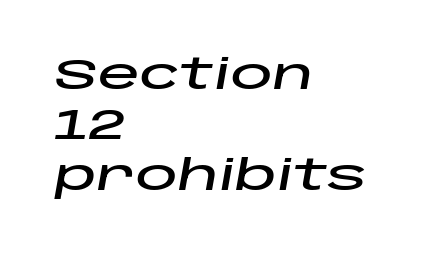
{"italic": "yes", "lean": "right", "slant_degrees": 10, "width": "wide", "stroke_contrast": "low", "x_height": "large", "monospaced": "no", "underline": "no", "align": "left", "line_spacing_ratio": 1.2, "letter_spacing": "normal", "letter_spacing_em": 0.0, "glyph_px": 42}
